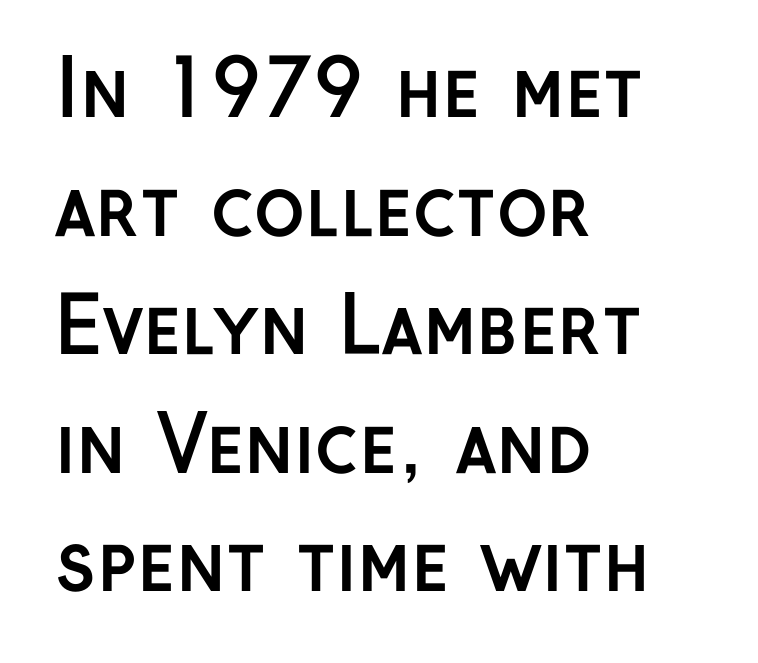
{"serif": "no", "italic": "no", "bold": "yes", "weight": "semibold", "width": "normal", "stroke_contrast": "low", "x_height": "medium", "monospaced": "no", "underline": "no", "align": "left", "line_spacing": "normal", "line_spacing_ratio": 1.54, "letter_spacing": "normal", "letter_spacing_em": 0.0, "glyph_px": 77}
